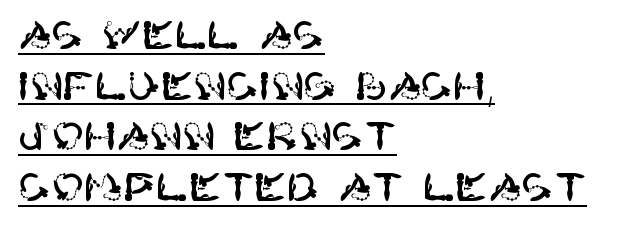
The image shows 39 px sans-serif type, upright; set left-aligned, normal line spacing (1.3x), normal letter spacing, underlined; high stroke contrast and a large x-height.
